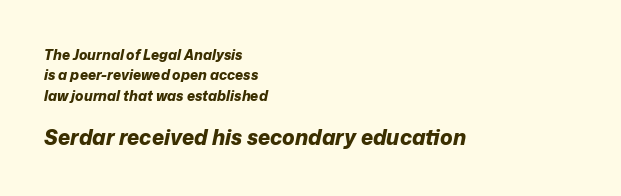
Q: Is the text bold? A: Yes.
Q: Is the text italic (slanted)? A: Yes, it leans right by about 12 degrees.
Q: Is the text underlined? A: No.
Q: How is the paragraph aligned? A: Left-aligned.
Q: Is the spacing between letters normal or unusually wide? A: Normal.
Q: Is the spacing between lines tight, normal or loose? A: Normal.
Q: Which block of text is set in a larger size, the first (top) or the second (bottom)? A: The second (bottom) one.
